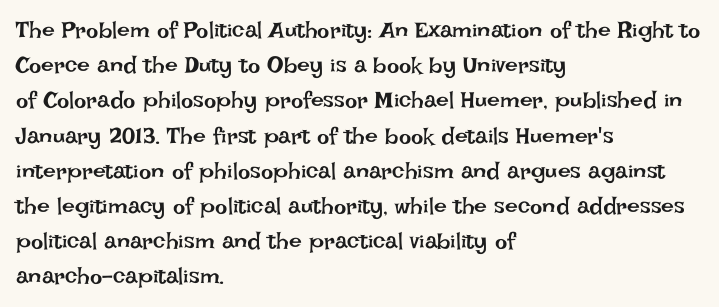
{"italic": "no", "bold": "no", "underline": "no", "align": "left", "line_spacing": "normal", "line_spacing_ratio": 1.53, "letter_spacing": "normal", "letter_spacing_em": 0.0, "glyph_px": 23}
